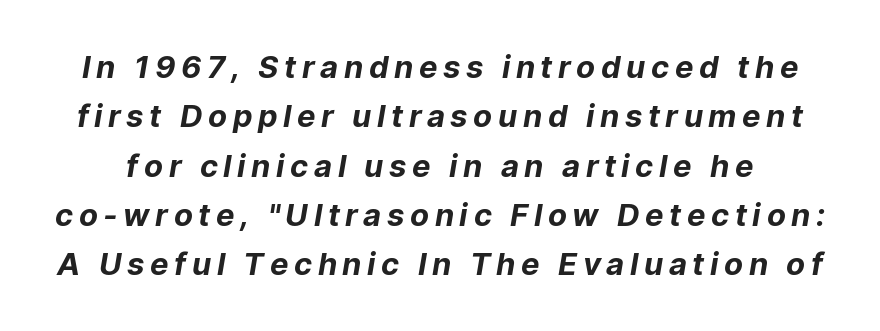
Q: Is the text bold? A: Yes.
Q: Is the typeface a serif or a sans-serif typeface? A: Sans-serif.
Q: Is the text underlined? A: No.
Q: Is the spacing between lines tight, normal or loose? A: Normal.
Q: Width (condensed, normal, or wide)? A: Normal.
Q: Stroke contrast? A: Low.
Q: x-height? A: Medium.
Q: Monospaced? A: No.
